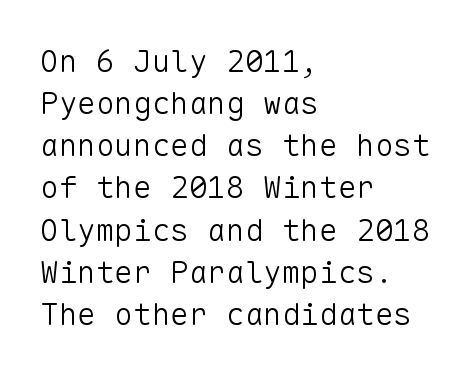
The image shows 31 px light sans-serif type, upright, monospaced; set left-aligned, normal line spacing (1.36x), normal letter spacing, not underlined; low stroke contrast and a medium x-height.
